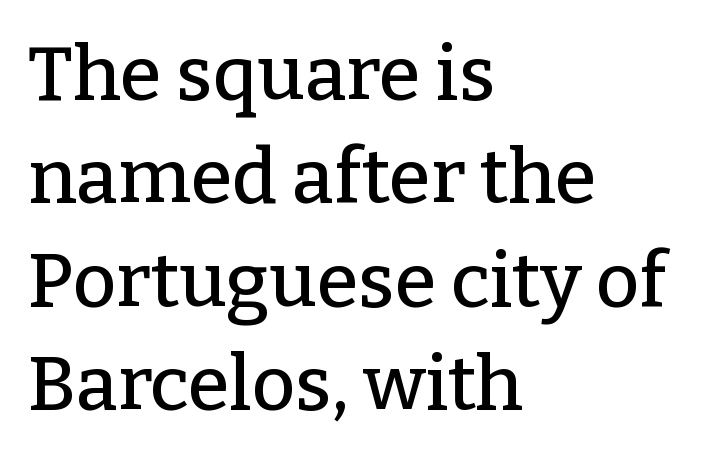
The image shows 76 px serif type, upright; set left-aligned, normal line spacing (1.36x), normal letter spacing, not underlined; low stroke contrast and a medium x-height.
